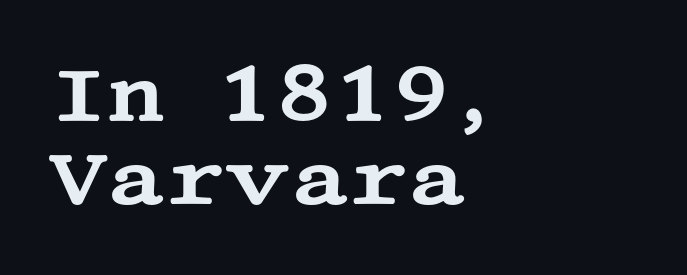
Do the letters lean? They stand straight. The rag falls on the right side of this text block. The face used here is seriffed, in the tradition of book romans. The space between consecutive lines is stingy.
